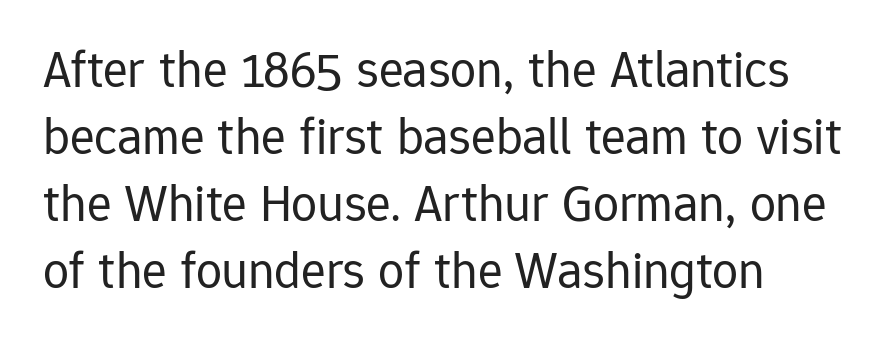
{"serif": "no", "italic": "no", "bold": "no", "weight": "regular", "width": "normal", "stroke_contrast": "low", "x_height": "medium", "monospaced": "no", "underline": "no", "align": "left", "line_spacing": "normal", "line_spacing_ratio": 1.29, "letter_spacing": "normal", "letter_spacing_em": 0.0, "glyph_px": 52}
